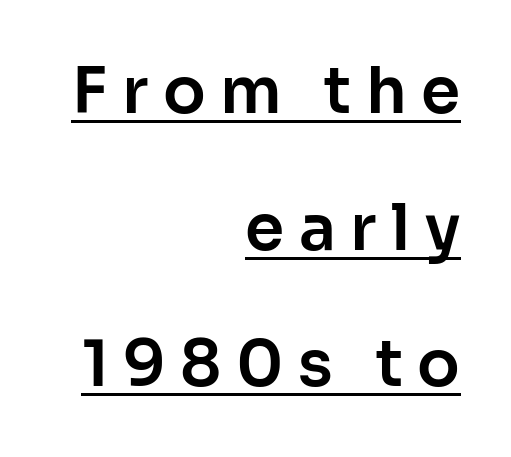
{"serif": "no", "italic": "no", "width": "normal", "stroke_contrast": "low", "x_height": "medium", "monospaced": "no", "underline": "yes", "align": "right", "line_spacing": "loose", "line_spacing_ratio": 2.17, "letter_spacing": "wide", "letter_spacing_em": 0.23, "glyph_px": 63}
